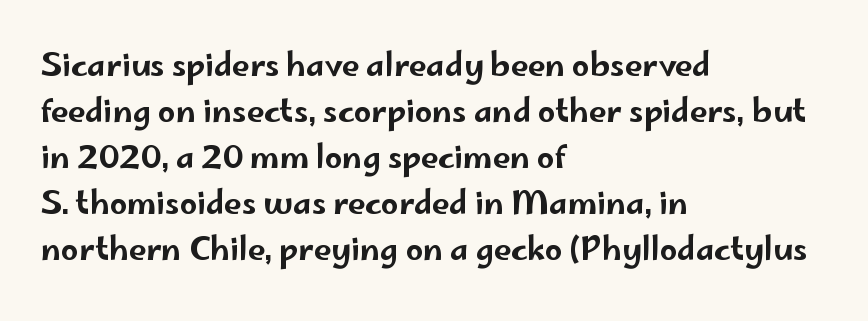
Standard letterfit; no display-style spreading of the glyphs. The paragraph shown leans on its left margin. The designer went with a sans here, leaving each stem footless. Only glyphs here, with clear space below each row. Each new line begins a customary step beneath the previous one. The lettering holds an erect, upright posture throughout.
